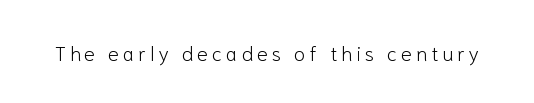
{"italic": "no", "bold": "no", "underline": "no", "letter_spacing": "wide", "letter_spacing_em": 0.2, "glyph_px": 20}
